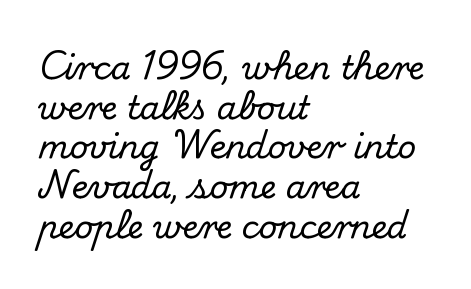
The image shows 32 px serif type; set left-aligned, line spacing 1.24x, normal letter spacing, not underlined; medium stroke contrast and a small x-height.
